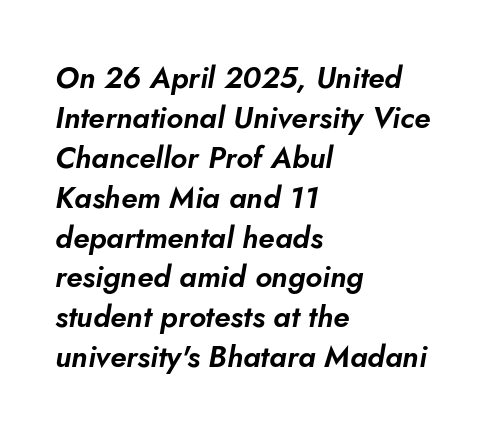
{"italic": "yes", "lean": "right", "slant_degrees": 5, "width": "normal", "stroke_contrast": "low", "x_height": "small", "monospaced": "no", "underline": "no", "align": "left", "line_spacing": "normal", "line_spacing_ratio": 1.33, "letter_spacing": "normal", "letter_spacing_em": 0.0, "glyph_px": 30}
